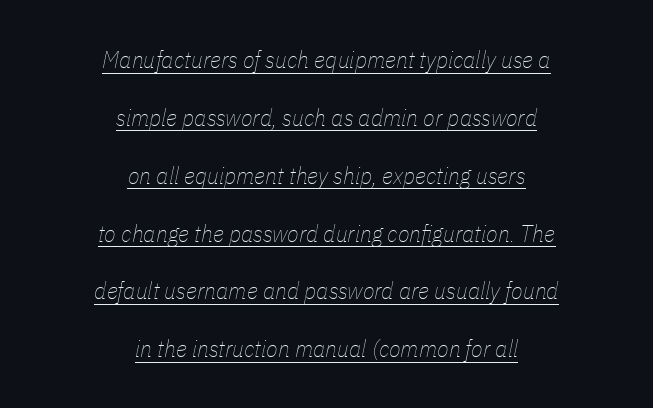
{"italic": "yes", "lean": "right", "slant_degrees": 11, "bold": "no", "underline": "yes", "align": "center", "line_spacing": "loose", "line_spacing_ratio": 2.41, "letter_spacing": "normal", "letter_spacing_em": 0.0, "glyph_px": 24}
